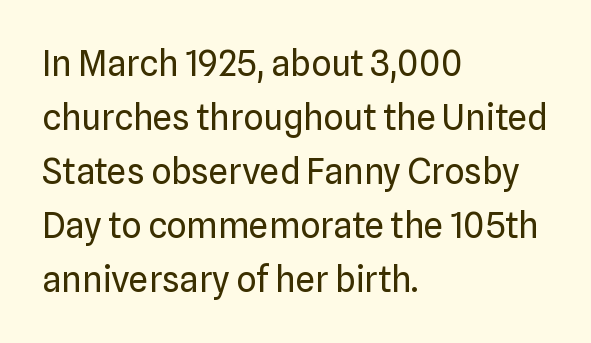
The glyphs are unaccompanied by any horizontal stroke below them. Regarding serifs, this sample does without them. The designer left line spacing at the default. What stands out about the letter spacing? Nothing — it is the standard amount. Each letter keeps its own natural width here, so spacing adapts to shape. These lines stack with their left ends in a neat column.
